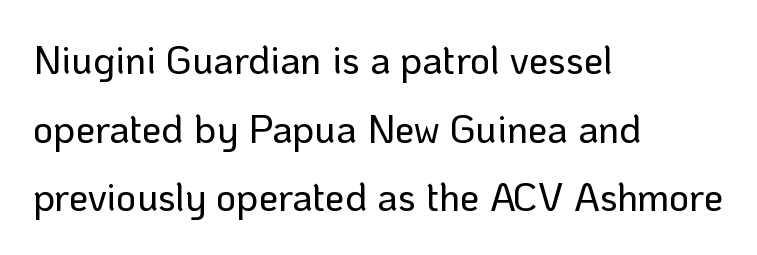
The image shows 39 px sans-serif type, upright; set left-aligned, line spacing 1.76x, normal letter spacing, not underlined; low stroke contrast and a medium x-height.
